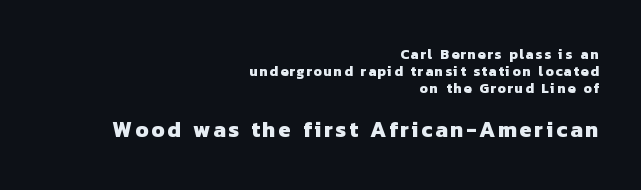
The image shows 22 px bold type; set right-aligned, line spacing 1.23x, not underlined; the second (bottom) block is 1.57x larger.
